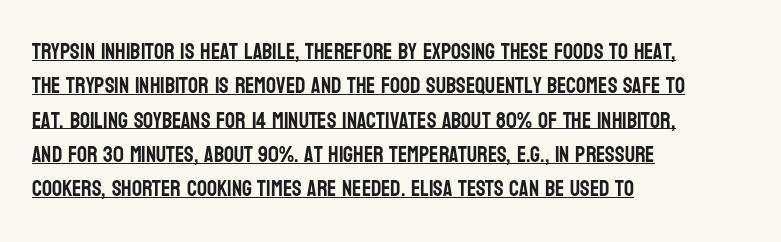
{"italic": "no", "underline": "yes", "align": "left", "line_spacing": "normal", "line_spacing_ratio": 1.56, "letter_spacing": "normal", "letter_spacing_em": 0.0, "glyph_px": 22}
